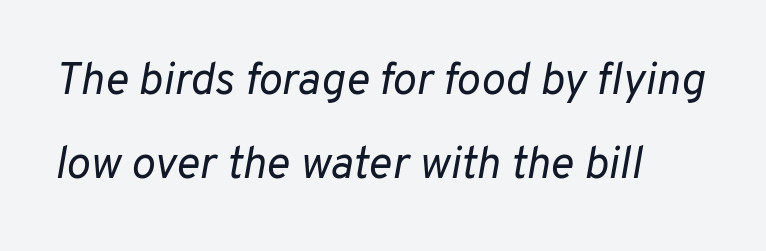
Just letters on the line, the space beneath them empty. Note the varied advance widths — an 'i' is clearly narrower than an 'm'. A light-to-regular cut is what we see here. The text block is weighted toward the left margin, trailing off unevenly rightward. Is the type slanted? Yes — the strokes lean at a clear angle. The tracking reads as untouched default to a designer's eye.
